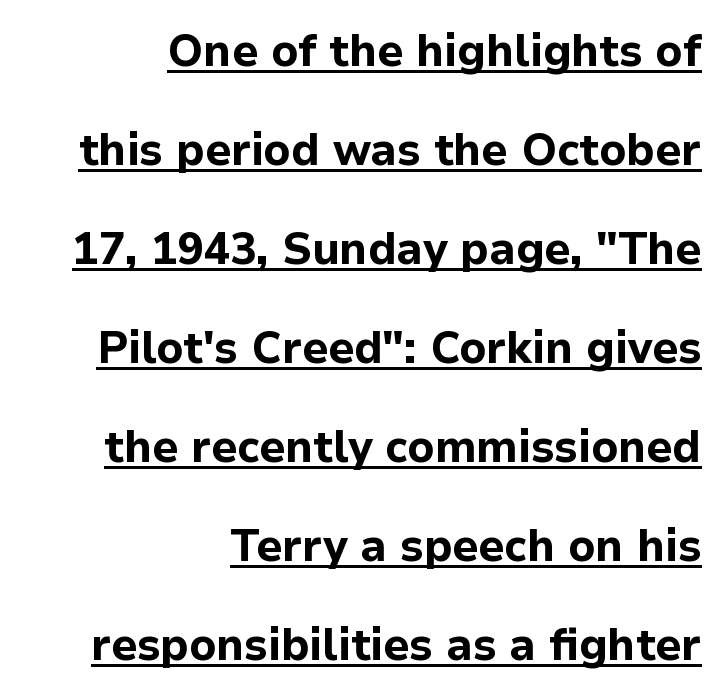
The image shows 44 px bold sans-serif type, upright; set right-aligned, loose line spacing (2.25x), normal letter spacing, underlined; low stroke contrast and a medium x-height.
